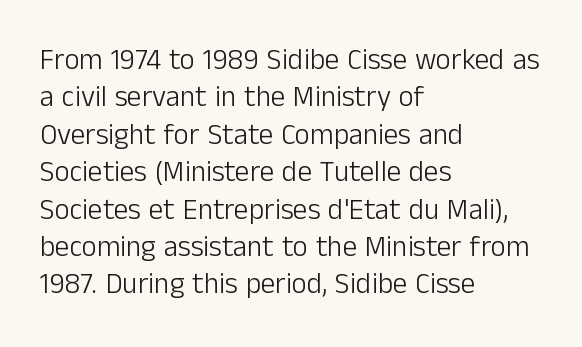
{"serif": "no", "italic": "no", "bold": "no", "weight": "light", "width": "normal", "stroke_contrast": "low", "x_height": "medium", "monospaced": "no", "underline": "no", "align": "left", "line_spacing": "normal", "line_spacing_ratio": 1.29, "letter_spacing": "normal", "letter_spacing_em": 0.0, "glyph_px": 29}
